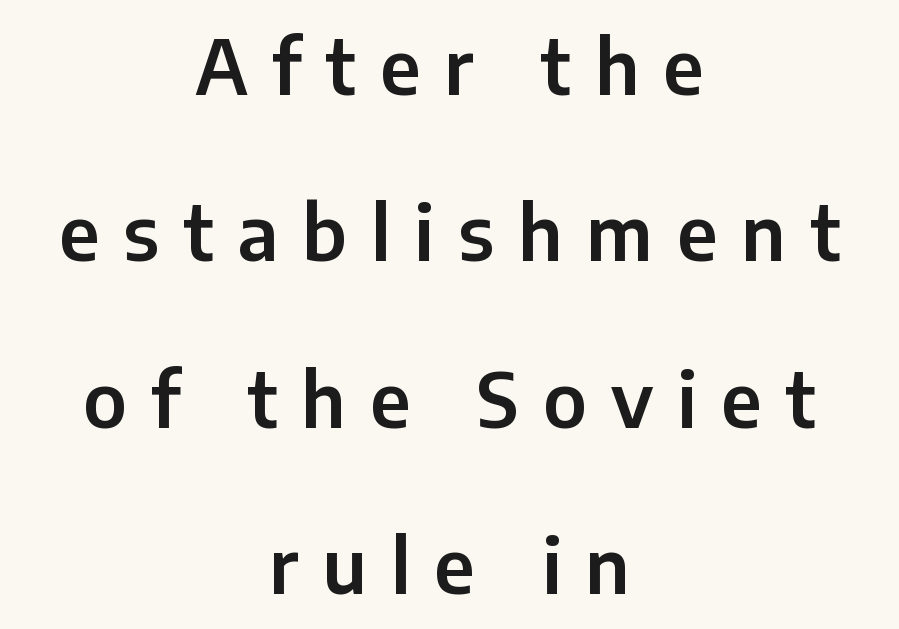
Q: Is the text italic (slanted)? A: No, it is upright.
Q: Is the typeface a serif or a sans-serif typeface? A: Sans-serif.
Q: Is the text underlined? A: No.
Q: How is the paragraph aligned? A: Centered.
Q: Is the spacing between letters normal or unusually wide? A: Unusually wide.
Q: Is the spacing between lines tight, normal or loose? A: Loose.
Q: Width (condensed, normal, or wide)? A: Normal.
Q: Stroke contrast? A: Low.
Q: x-height? A: Medium.
Q: Monospaced? A: No.
